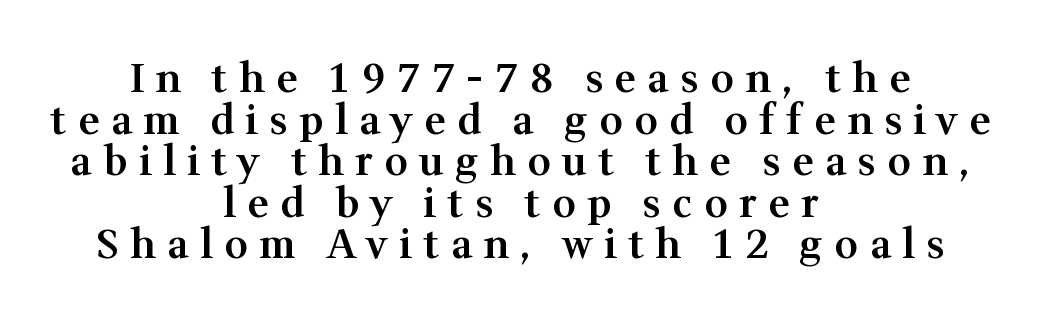
The image shows 40 px semibold serif type, upright; set centered, tight line spacing (1.04x), unusually wide letter spacing (+0.29 em), not underlined; medium stroke contrast and a medium x-height.
